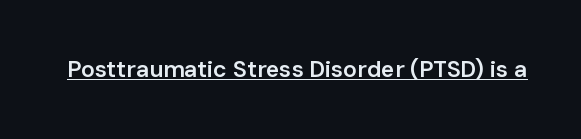
Q: Is the text bold? A: Semi-bold.
Q: Is the text italic (slanted)? A: No, it is upright.
Q: Is the text underlined? A: Yes.
Q: Is the spacing between letters normal or unusually wide? A: Normal.
